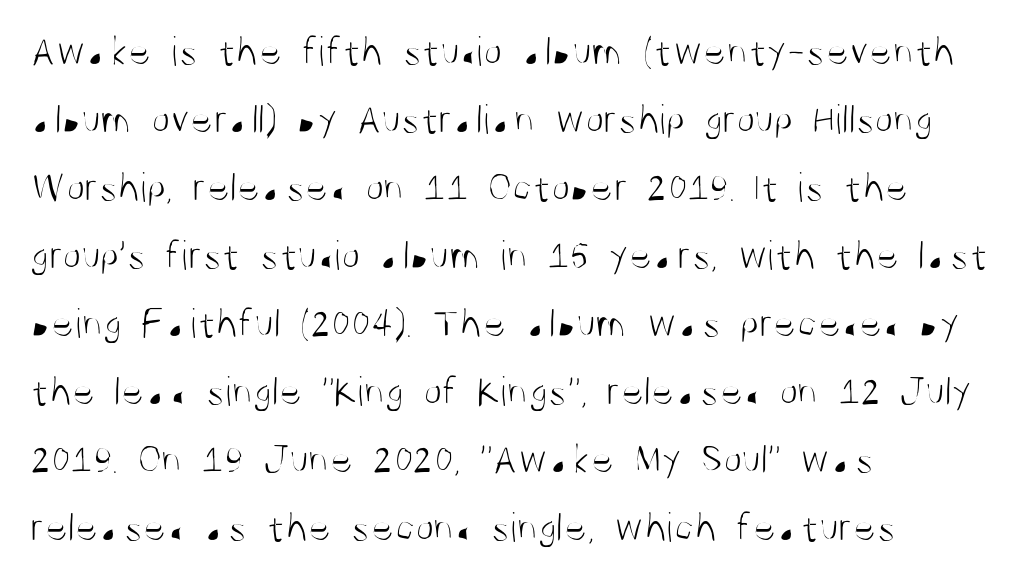
Q: Is the text bold? A: No.
Q: Is the text italic (slanted)? A: No, it is upright.
Q: Is the typeface a serif or a sans-serif typeface? A: Sans-serif.
Q: Is the text underlined? A: No.
Q: How is the paragraph aligned? A: Left-aligned.
Q: Is the spacing between letters normal or unusually wide? A: Normal.
Q: Is the spacing between lines tight, normal or loose? A: Normal.
Q: Width (condensed, normal, or wide)? A: Condensed.
Q: Stroke contrast? A: Medium.
Q: x-height? A: Large.
Q: Monospaced? A: No.
